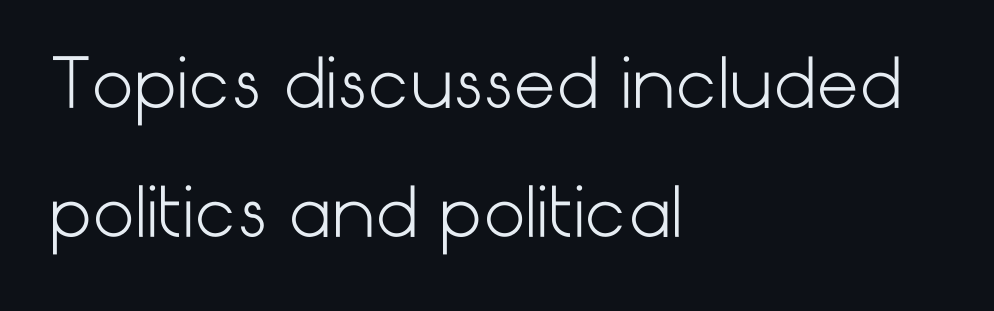
{"serif": "no", "italic": "no", "bold": "no", "weight": "light", "width": "normal", "stroke_contrast": "low", "x_height": "medium", "underline": "no", "align": "left", "line_spacing": "loose", "line_spacing_ratio": 1.92, "letter_spacing": "normal", "letter_spacing_em": 0.0, "glyph_px": 67}
